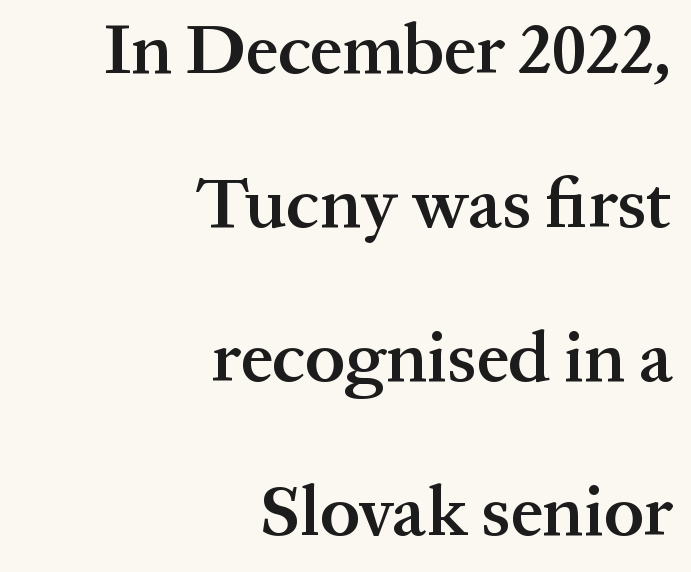
{"serif": "yes", "italic": "no", "bold": "semi", "weight": "semibold", "width": "normal", "stroke_contrast": "medium", "x_height": "medium", "monospaced": "no", "underline": "no", "align": "right", "line_spacing": "loose", "line_spacing_ratio": 2.14, "letter_spacing": "normal", "letter_spacing_em": 0.0, "glyph_px": 72}
